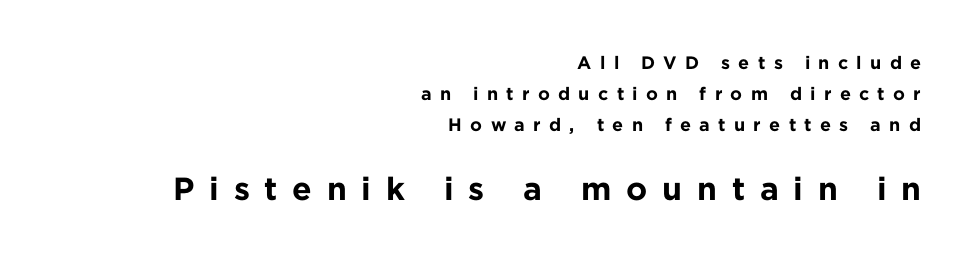
The image shows 32 px bold sans-serif type, upright; set right-aligned, line spacing 1.72x, unusually wide letter spacing (+0.46 em), not underlined; the second (bottom) block is 1.78x larger; low stroke contrast and a medium x-height.
